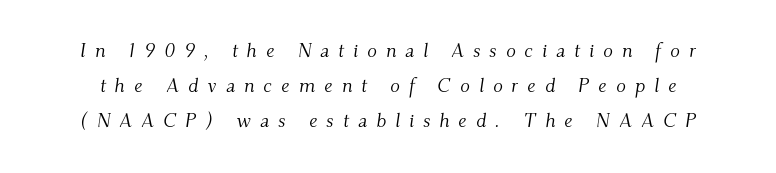
Q: Is the text bold? A: No.
Q: Is the text italic (slanted)? A: Yes, it leans right by about 9 degrees.
Q: Is the text underlined? A: No.
Q: Is the spacing between letters normal or unusually wide? A: Unusually wide.
